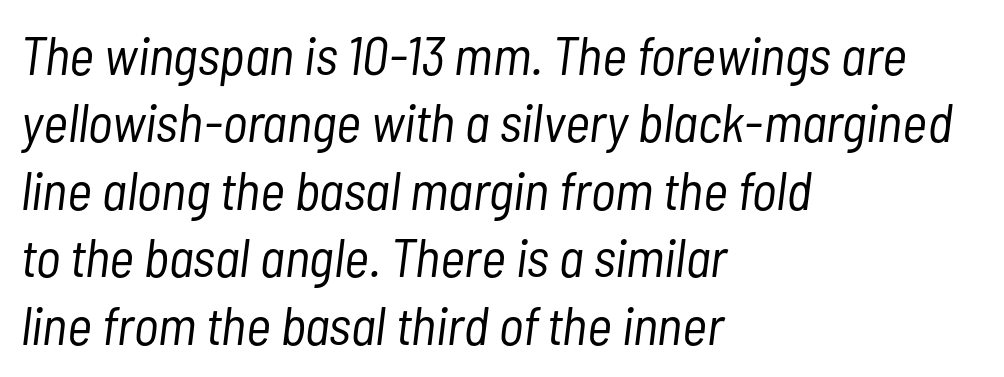
The weight would be labelled regular, book, light, or lighter still. Designer's note — italics engaged. This rendering leaves character spacing at its baseline value. The setting favours the left margin, as ordinary paragraphs usually do. The area under the type is left untouched. The space between consecutive lines is moderate.
